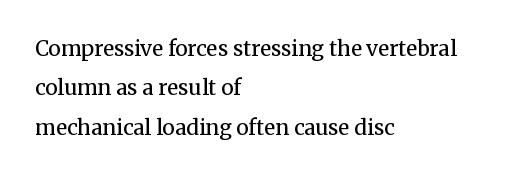
Q: Is the text bold? A: No.
Q: Is the text italic (slanted)? A: No, it is upright.
Q: Is the text underlined? A: No.
Q: How is the paragraph aligned? A: Left-aligned.
Q: Is the spacing between letters normal or unusually wide? A: Normal.
